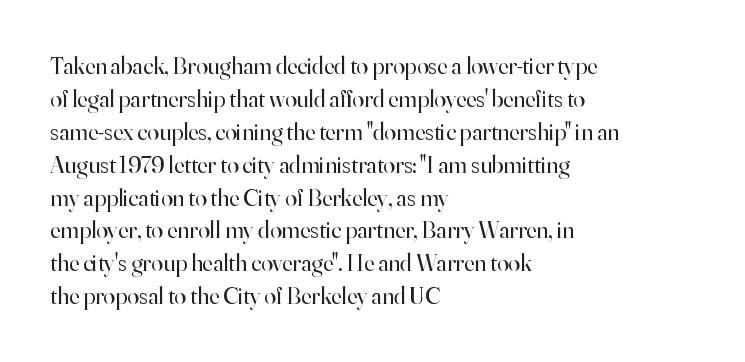
Q: Is the text bold? A: No.
Q: Is the text italic (slanted)? A: No, it is upright.
Q: Is the text underlined? A: No.
Q: How is the paragraph aligned? A: Left-aligned.
Q: Is the spacing between letters normal or unusually wide? A: Normal.
Q: Is the spacing between lines tight, normal or loose? A: Normal.
